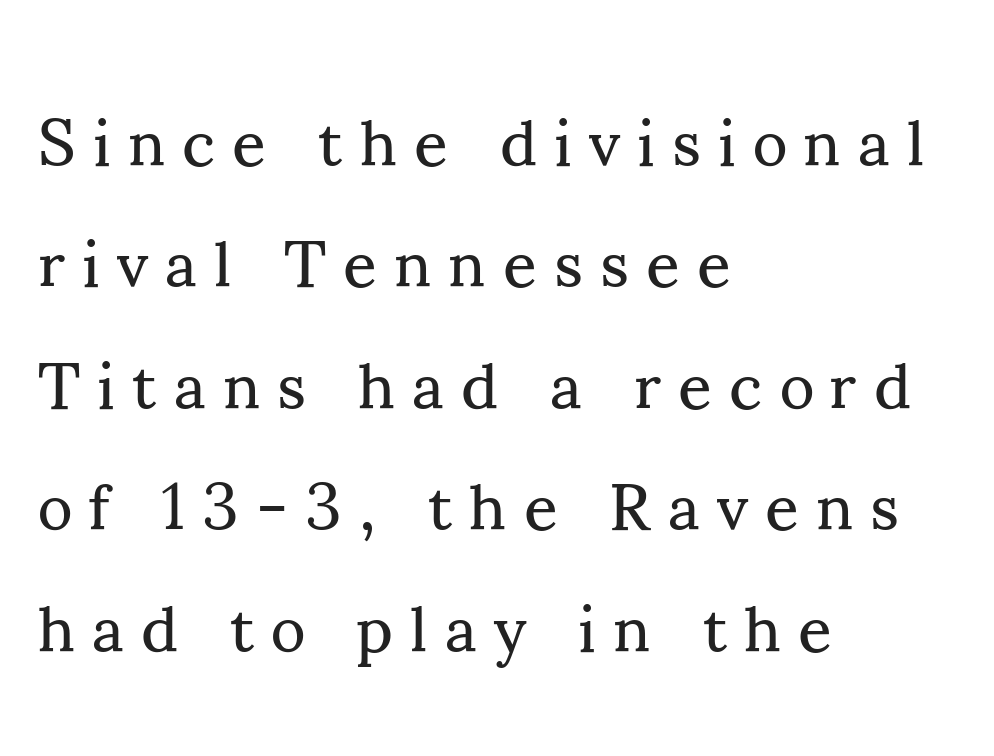
{"serif": "yes", "italic": "no", "bold": "no", "weight": "regular", "width": "normal", "stroke_contrast": "medium", "x_height": "small", "monospaced": "no", "underline": "no", "align": "left", "line_spacing_ratio": 1.84, "letter_spacing": "wide", "letter_spacing_em": 0.26, "glyph_px": 66}
